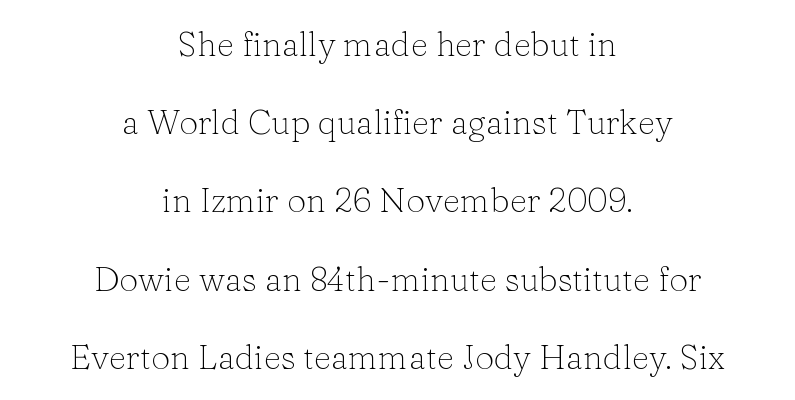
{"serif": "yes", "italic": "no", "bold": "no", "weight": "light", "width": "normal", "stroke_contrast": "low", "x_height": "medium", "monospaced": "no", "underline": "no", "align": "center", "line_spacing": "loose", "line_spacing_ratio": 2.3, "letter_spacing": "normal", "letter_spacing_em": 0.0, "glyph_px": 34}
